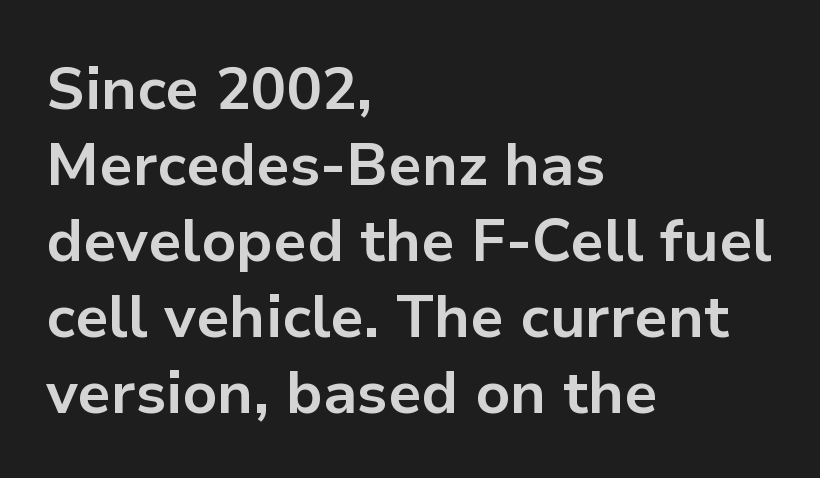
The image shows 59 px bold sans-serif type, upright; set left-aligned, normal line spacing (1.29x), normal letter spacing, not underlined; low stroke contrast and a medium x-height.
